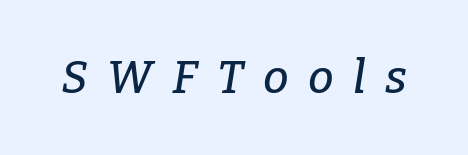
The image shows 46 px serif type, italic (leaning right); set unusually wide letter spacing (+0.42 em), not underlined; low stroke contrast and a medium x-height.
